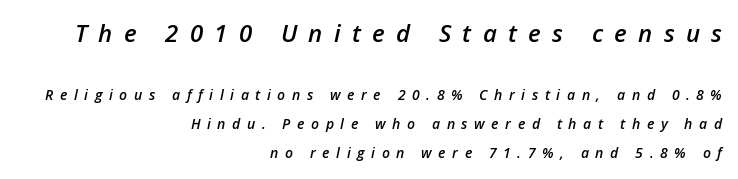
Q: Is the text bold? A: Semi-bold.
Q: Is the text italic (slanted)? A: Yes, it leans right by about 12 degrees.
Q: Is the text underlined? A: No.
Q: How is the paragraph aligned? A: Right-aligned.
Q: Is the spacing between letters normal or unusually wide? A: Unusually wide.
Q: Is the spacing between lines tight, normal or loose? A: Loose.
Q: Which block of text is set in a larger size, the first (top) or the second (bottom)? A: The first (top) one.
